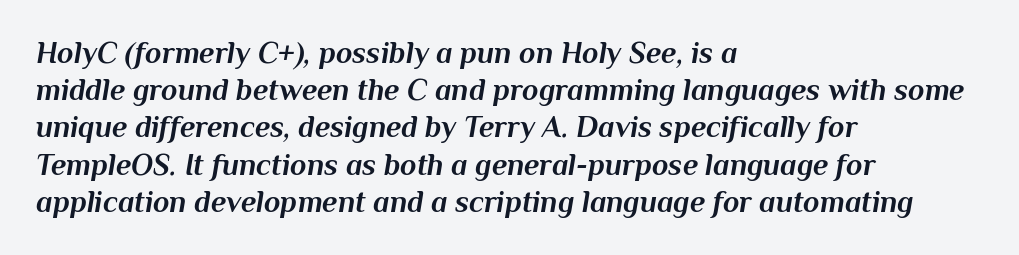
Q: Is the text bold? A: Yes.
Q: Is the text italic (slanted)? A: Yes, it leans right by about 10 degrees.
Q: Is the text underlined? A: No.
Q: How is the paragraph aligned? A: Left-aligned.
Q: Is the spacing between letters normal or unusually wide? A: Normal.
Q: Width (condensed, normal, or wide)? A: Normal.
Q: Stroke contrast? A: Medium.
Q: x-height? A: Medium.
Q: Monospaced? A: No.
